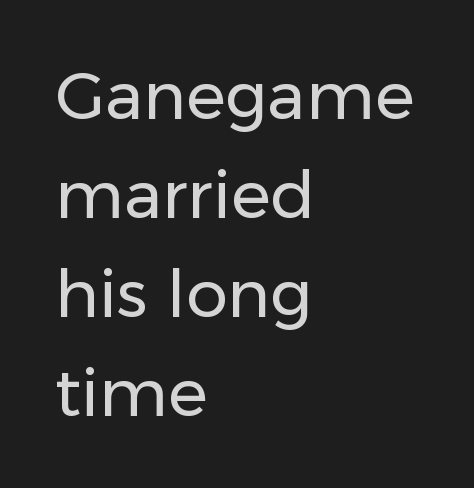
{"serif": "no", "italic": "no", "bold": "no", "weight": "regular", "width": "normal", "stroke_contrast": "low", "x_height": "medium", "monospaced": "no", "underline": "no", "align": "left", "line_spacing": "normal", "line_spacing_ratio": 1.5, "letter_spacing": "normal", "letter_spacing_em": 0.0, "glyph_px": 66}
